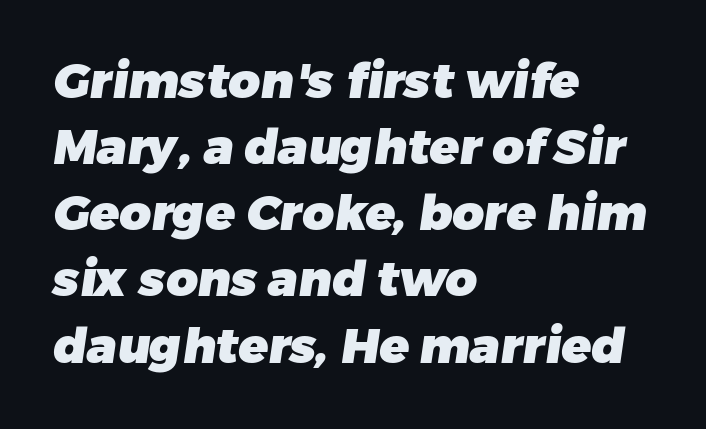
The image shows 49 px heavy sans-serif type; set left-aligned, normal line spacing (1.35x), normal letter spacing, not underlined; low stroke contrast and a medium x-height.
